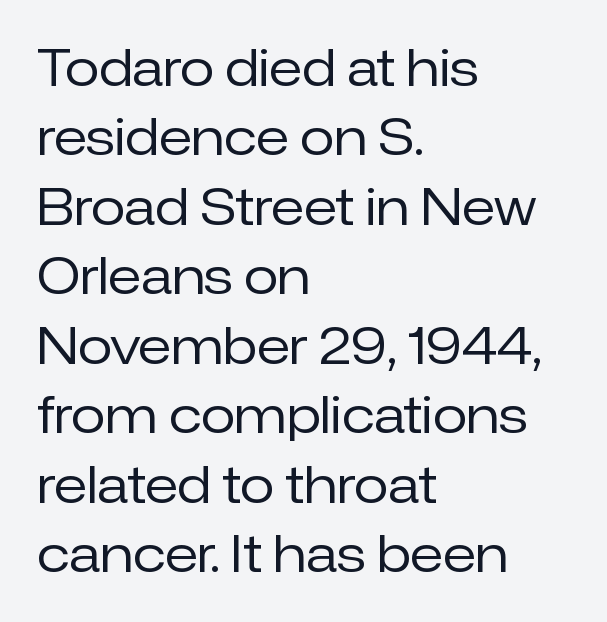
Interline gaps are of average width in this sample. Does the copy run flush right? No — it runs flush left. Think of a printed novel: that variable character pitch is what you see here. Does extra space separate the letters? No, they use regular spacing. Designer's note — italics off, roman on. The string is rendered with underlining switched off.
